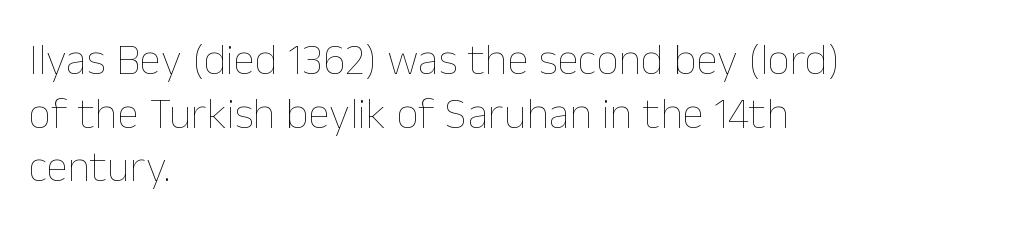
Q: Is the text bold? A: No.
Q: Is the text italic (slanted)? A: No, it is upright.
Q: Is the text underlined? A: No.
Q: How is the paragraph aligned? A: Left-aligned.
Q: Is the spacing between letters normal or unusually wide? A: Normal.
Q: Width (condensed, normal, or wide)? A: Normal.
Q: Stroke contrast? A: Low.
Q: x-height? A: Medium.
Q: Monospaced? A: No.
